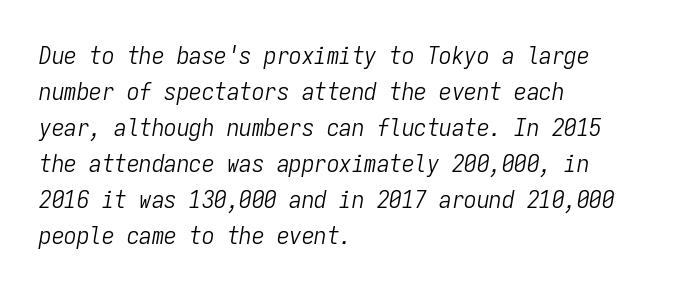
The image shows 25 px text type, italic (leaning right); set left-aligned, normal line spacing (1.44x), normal letter spacing, not underlined.
